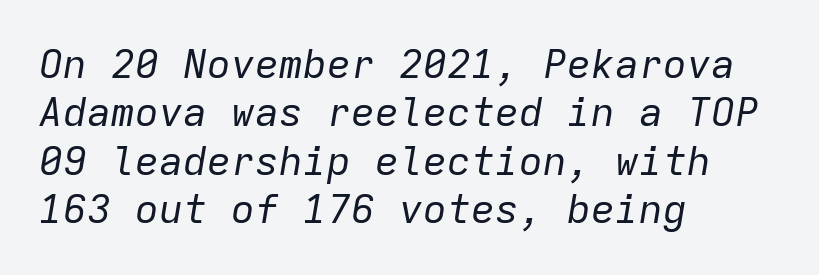
Q: Is the text bold? A: No.
Q: Is the text italic (slanted)? A: Yes, it leans right by about 9 degrees.
Q: Is the text underlined? A: No.
Q: How is the paragraph aligned? A: Left-aligned.
Q: Is the spacing between letters normal or unusually wide? A: Normal.
Q: Width (condensed, normal, or wide)? A: Normal.
Q: Stroke contrast? A: Low.
Q: x-height? A: Medium.
Q: Monospaced? A: Yes.
